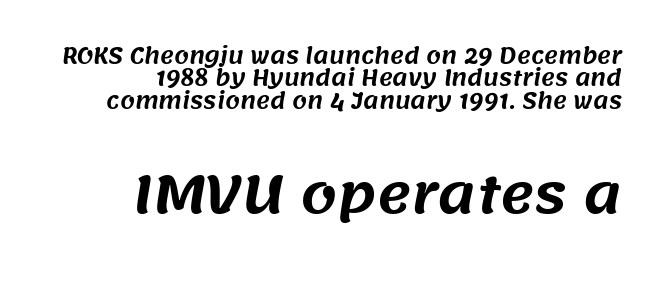
The image shows 52 px sans-serif type; set right-aligned, tight line spacing (1.07x), normal letter spacing, not underlined; the second (bottom) block is 2.48x larger; medium stroke contrast and a large x-height.
